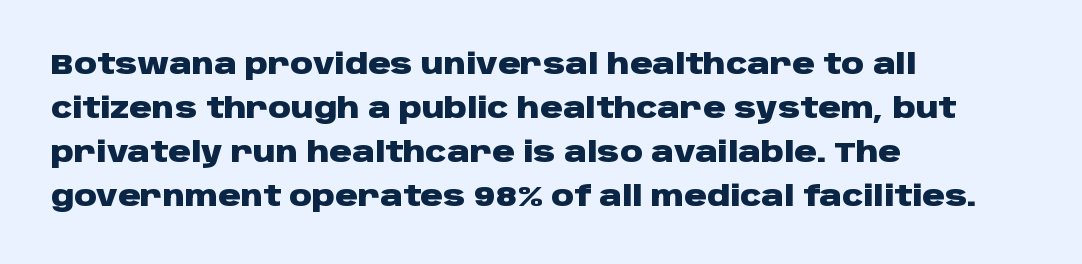
The image shows 28 px heavy, wide sans-serif type, upright; set left-aligned, normal line spacing (1.57x), normal letter spacing, not underlined; low stroke contrast and a large x-height.
